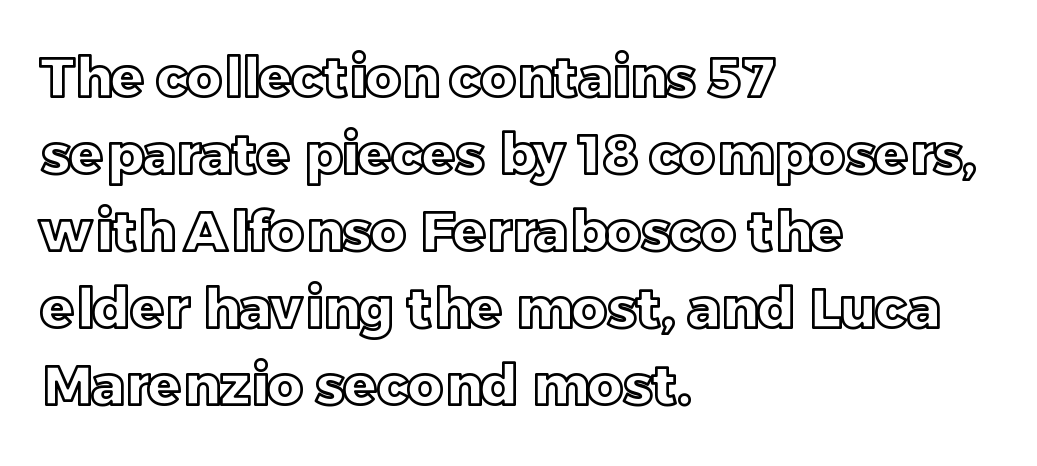
{"italic": "no", "width": "normal", "x_height": "large", "monospaced": "no", "underline": "no", "align": "left", "line_spacing": "normal", "line_spacing_ratio": 1.4, "letter_spacing": "normal", "letter_spacing_em": 0.0, "glyph_px": 55}
